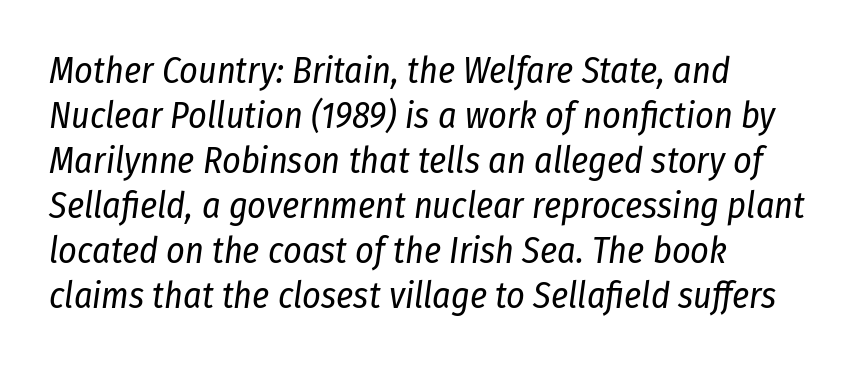
Anything drawn beneath the words? Only blank space. Horizontally, the lines are justified to the leading edge only. On a weight scale, this lands at 450 or below. If you drew a line through each stem, it would be angled. In terms of letterspacing, this is plain default setting.
